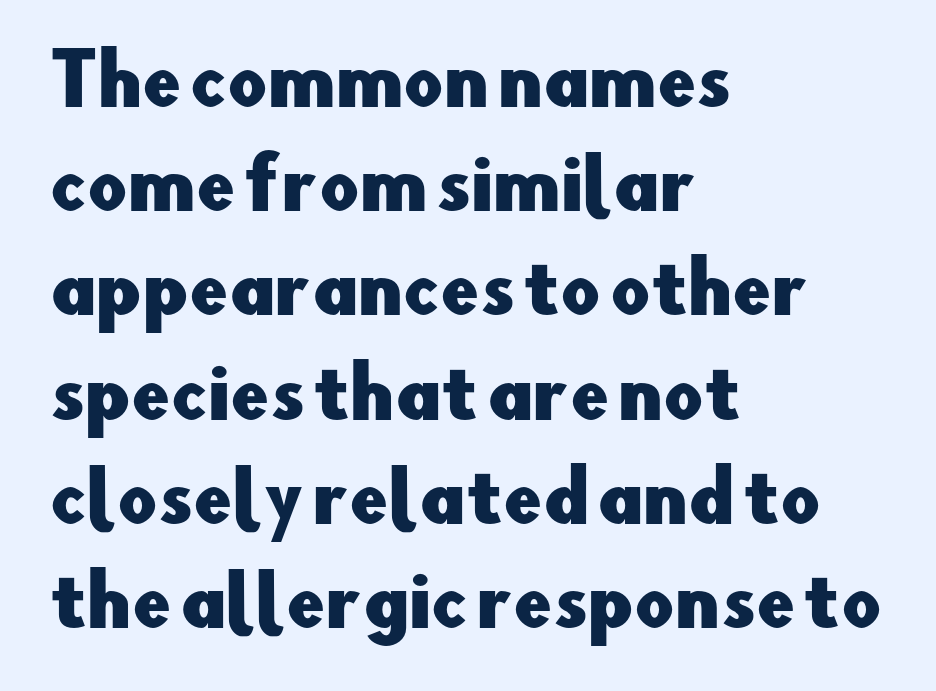
Q: Is the text italic (slanted)? A: No, it is upright.
Q: Is the typeface a serif or a sans-serif typeface? A: Sans-serif.
Q: Is the text underlined? A: No.
Q: How is the paragraph aligned? A: Left-aligned.
Q: Is the spacing between letters normal or unusually wide? A: Normal.
Q: Is the spacing between lines tight, normal or loose? A: Normal.
Q: Width (condensed, normal, or wide)? A: Normal.
Q: Stroke contrast? A: Low.
Q: x-height? A: Small.
Q: Monospaced? A: No.
